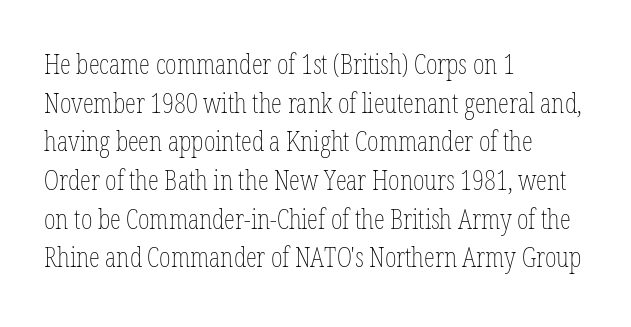
The axis of the letterforms is exactly vertical. In terms of letterspacing, this is plain default setting. The rendering uses natural spacing where letterforms have individual widths. The space between consecutive lines is moderate. The rendering anchors every line to the left-hand side. Bare-footed words on every line.
